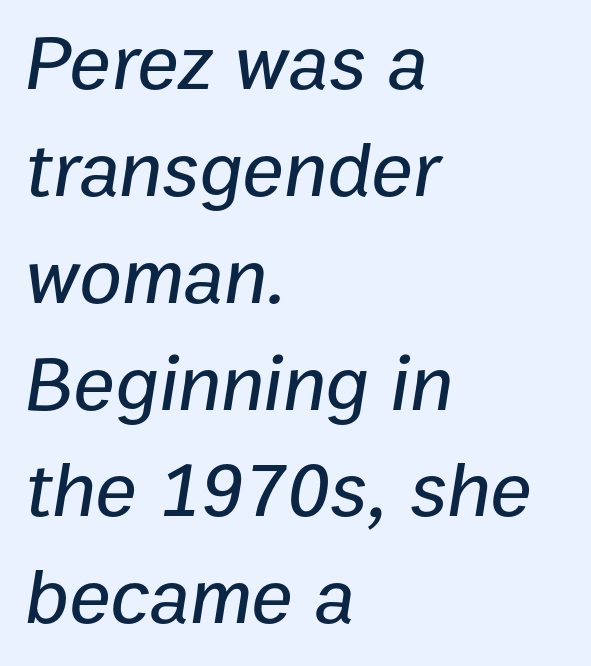
Q: Is the text italic (slanted)? A: Yes, it leans right by about 9 degrees.
Q: Is the text underlined? A: No.
Q: How is the paragraph aligned? A: Left-aligned.
Q: Is the spacing between letters normal or unusually wide? A: Normal.
Q: Is the spacing between lines tight, normal or loose? A: Normal.
Q: Width (condensed, normal, or wide)? A: Normal.
Q: Stroke contrast? A: Low.
Q: x-height? A: Medium.
Q: Monospaced? A: No.
